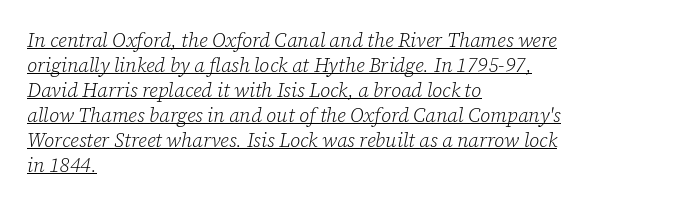
The font is comparable to plain body text, perhaps lighter. Typeset ragged right — the left edge is the straight one. The face used here has a pronounced slope to its letters. The gaps between neighbouring characters are ordinary and unremarkable.
